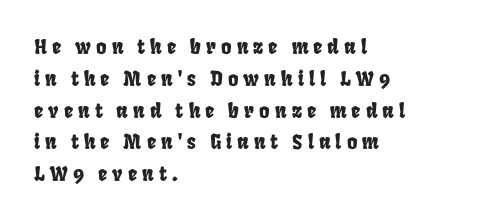
{"underline": "no", "align": "left", "line_spacing": "normal", "line_spacing_ratio": 1.59, "letter_spacing": "wide", "letter_spacing_em": 0.25, "glyph_px": 20}
